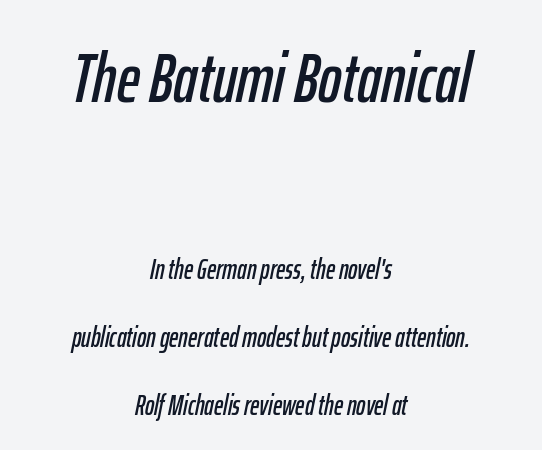
{"italic": "yes", "lean": "right", "slant_degrees": 12, "width": "condensed", "stroke_contrast": "low", "x_height": "medium", "monospaced": "no", "underline": "no", "align": "center", "line_spacing": "loose", "line_spacing_ratio": 2.42, "letter_spacing": "normal", "letter_spacing_em": 0.0, "larger_block": "first", "size_ratio": 2.5, "glyph_px": 70}
